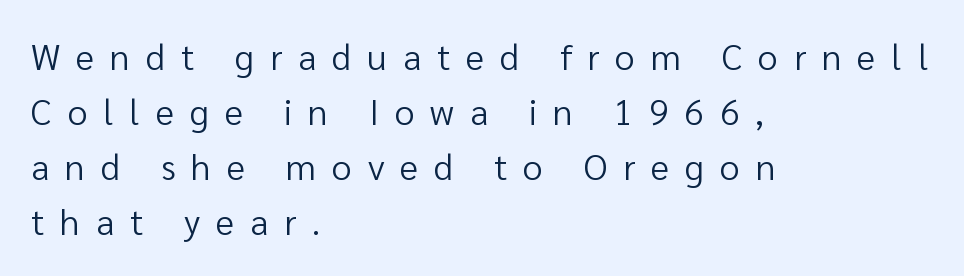
The image shows 36 px regular-weight sans-serif type, upright; set left-aligned, normal line spacing (1.53x), unusually wide letter spacing (+0.44 em), not underlined; low stroke contrast and a medium x-height.
